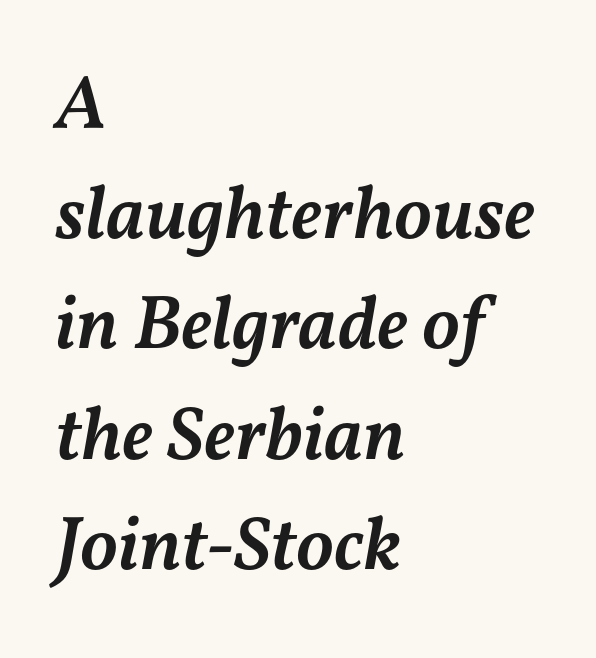
The image shows 76 px semibold type, italic (leaning right); set left-aligned, normal line spacing (1.45x), normal letter spacing, not underlined; medium stroke contrast and a medium x-height.
